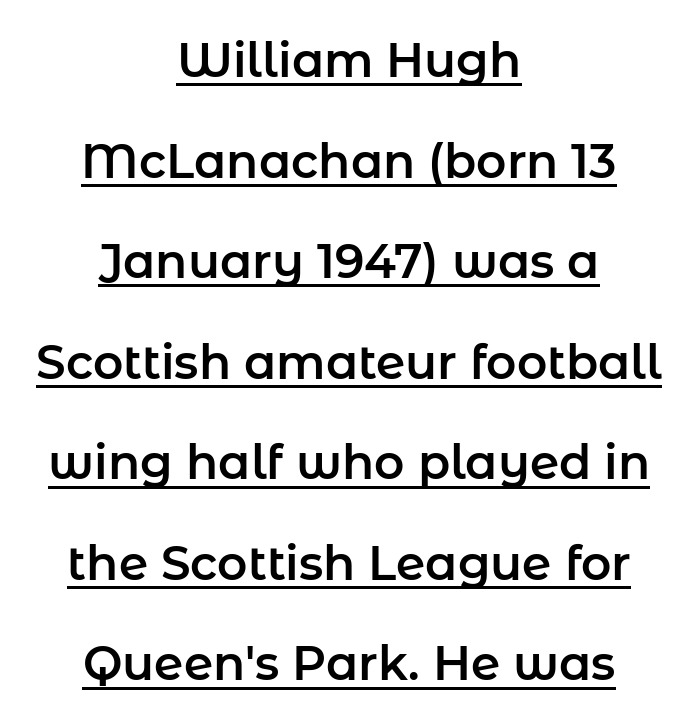
Q: Is the text italic (slanted)? A: No, it is upright.
Q: Is the typeface a serif or a sans-serif typeface? A: Sans-serif.
Q: Is the text underlined? A: Yes.
Q: How is the paragraph aligned? A: Centered.
Q: Is the spacing between letters normal or unusually wide? A: Normal.
Q: Is the spacing between lines tight, normal or loose? A: Loose.
Q: Width (condensed, normal, or wide)? A: Normal.
Q: Stroke contrast? A: Low.
Q: x-height? A: Medium.
Q: Monospaced? A: No.
